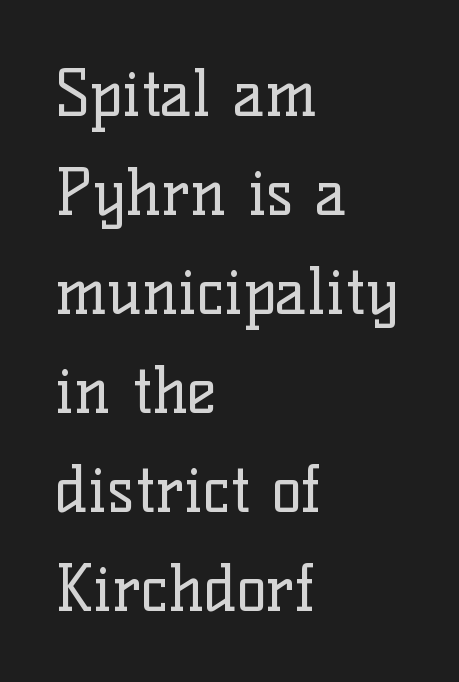
The image shows 63 px regular-weight serif type, upright; set left-aligned, normal line spacing (1.57x), normal letter spacing, not underlined; low stroke contrast and a medium x-height.
